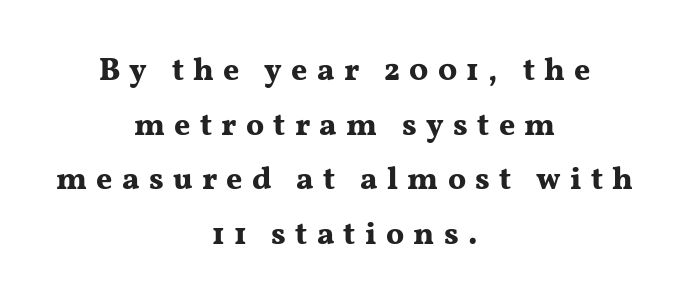
The image shows 31 px bold, wide serif type, upright; set centered, line spacing 1.76x, unusually wide letter spacing (+0.3 em), not underlined; medium stroke contrast and a medium x-height.
